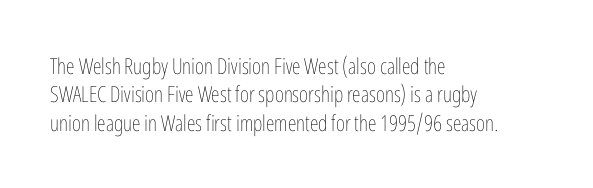
The image shows 22 px text type, upright; set left-aligned, normal line spacing (1.29x), normal letter spacing, not underlined.
